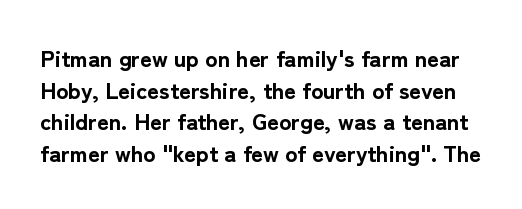
{"italic": "no", "bold": "yes", "underline": "no", "line_spacing": "normal", "line_spacing_ratio": 1.37, "letter_spacing": "normal", "letter_spacing_em": 0.0, "glyph_px": 23}
